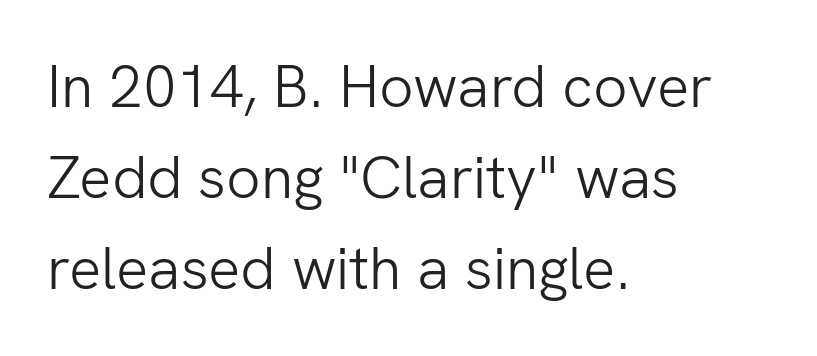
Q: Is the text bold? A: No.
Q: Is the text italic (slanted)? A: No, it is upright.
Q: Is the typeface a serif or a sans-serif typeface? A: Sans-serif.
Q: Is the text underlined? A: No.
Q: How is the paragraph aligned? A: Left-aligned.
Q: Is the spacing between letters normal or unusually wide? A: Normal.
Q: Is the spacing between lines tight, normal or loose? A: Normal.
Q: Width (condensed, normal, or wide)? A: Normal.
Q: Stroke contrast? A: Low.
Q: x-height? A: Medium.
Q: Monospaced? A: No.
